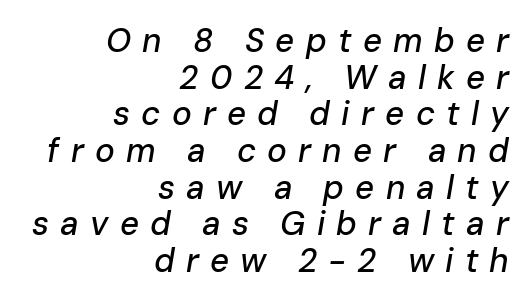
{"italic": "yes", "lean": "right", "slant_degrees": 10, "width": "normal", "stroke_contrast": "low", "x_height": "medium", "monospaced": "no", "underline": "no", "align": "right", "line_spacing": "tight", "line_spacing_ratio": 1.11, "letter_spacing": "wide", "letter_spacing_em": 0.34, "glyph_px": 33}
